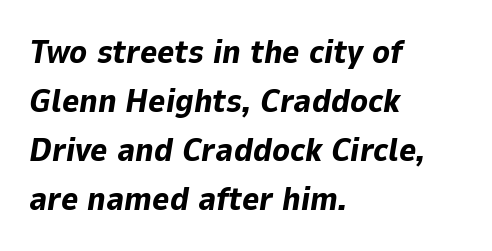
{"italic": "yes", "lean": "right", "slant_degrees": 9, "bold": "yes", "weight": "bold", "width": "normal", "stroke_contrast": "low", "x_height": "medium", "monospaced": "no", "underline": "no", "align": "left", "line_spacing": "normal", "line_spacing_ratio": 1.48, "letter_spacing": "normal", "letter_spacing_em": 0.0, "glyph_px": 33}
